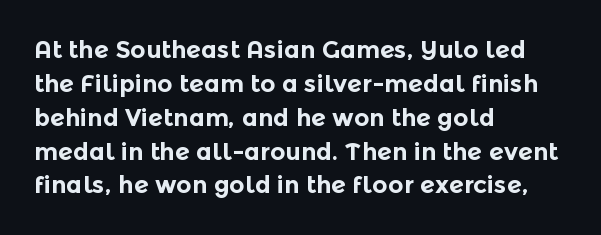
{"italic": "no", "bold": "yes", "underline": "no", "align": "left", "line_spacing": "normal", "line_spacing_ratio": 1.41, "letter_spacing": "normal", "letter_spacing_em": 0.0, "glyph_px": 24}
